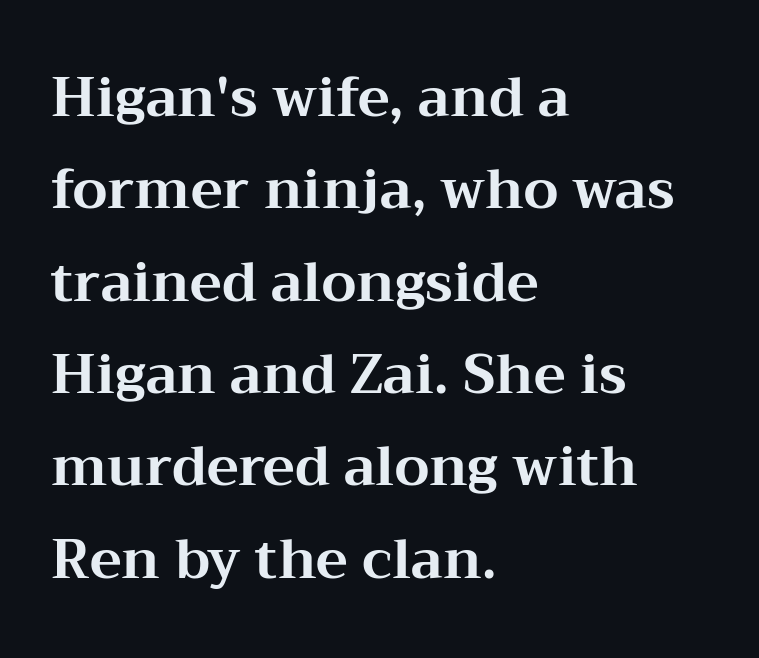
Q: Is the text bold? A: Yes.
Q: Is the text italic (slanted)? A: No, it is upright.
Q: Is the typeface a serif or a sans-serif typeface? A: Serif.
Q: Is the text underlined? A: No.
Q: How is the paragraph aligned? A: Left-aligned.
Q: Is the spacing between letters normal or unusually wide? A: Normal.
Q: Width (condensed, normal, or wide)? A: Wide.
Q: Stroke contrast? A: Medium.
Q: x-height? A: Medium.
Q: Monospaced? A: No.
